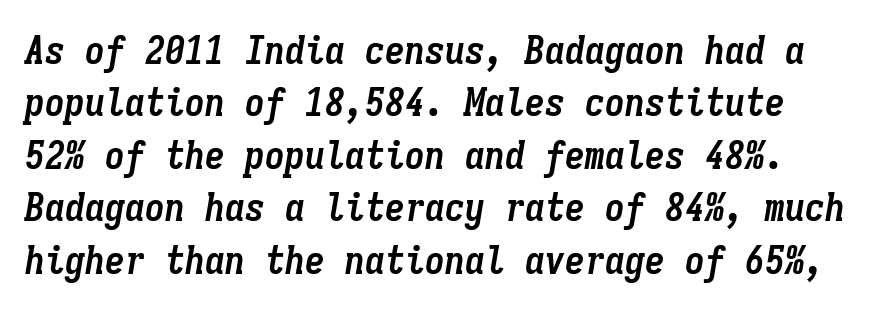
Monospaced: the letters line up in strict vertical columns. The font's italic variant was chosen for this text. This rendering leaves character spacing at its baseline value. Bare-footed words on every line. A typesetter would call this leading conventional body-copy spacing. The letters are bold, with thick, heavy strokes.
